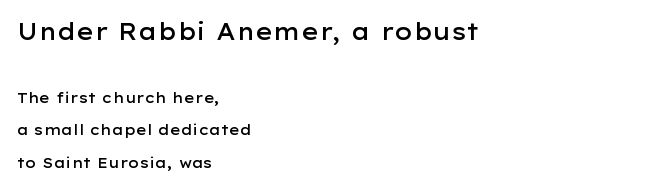
The image shows 23 px text type, upright; set left-aligned, loose line spacing (2.32x), normal letter spacing, not underlined; the first (top) block is 1.64x larger.
